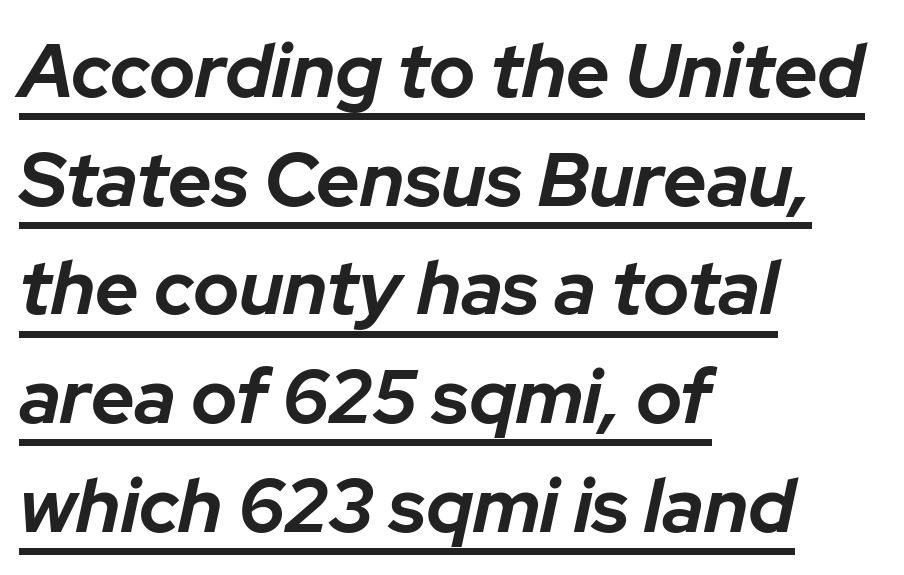
The setting favours the left margin, as ordinary paragraphs usually do. Looks like regular typesetting: each glyph gets only the width it needs. There is no visible air inserted between adjacent glyphs. Italic? Definitely — the glyphs are oblique. A typographer would call this underscored text.
